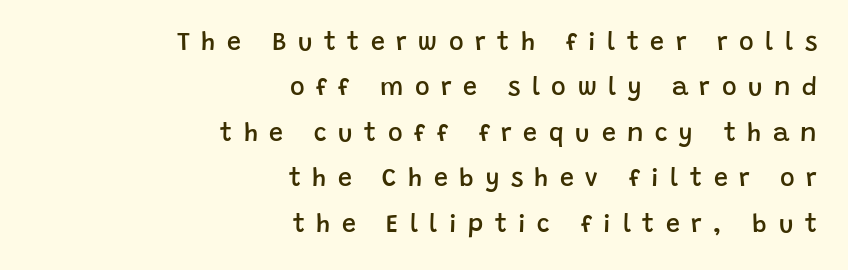
Q: Is the text bold? A: Semi-bold.
Q: Is the text italic (slanted)? A: No, it is upright.
Q: Is the text underlined? A: No.
Q: How is the paragraph aligned? A: Right-aligned.
Q: Is the spacing between letters normal or unusually wide? A: Unusually wide.
